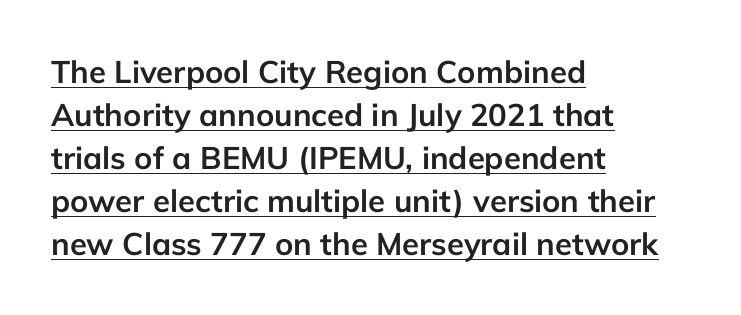
The image shows 31 px semibold sans-serif type, upright; set left-aligned, normal line spacing (1.39x), normal letter spacing, underlined; low stroke contrast and a medium x-height.
